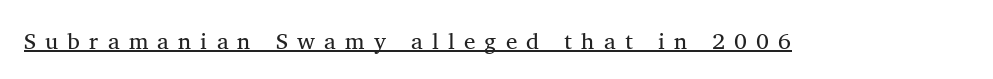
The image shows 23 px text type, upright; set unusually wide letter spacing (+0.4 em), underlined.
